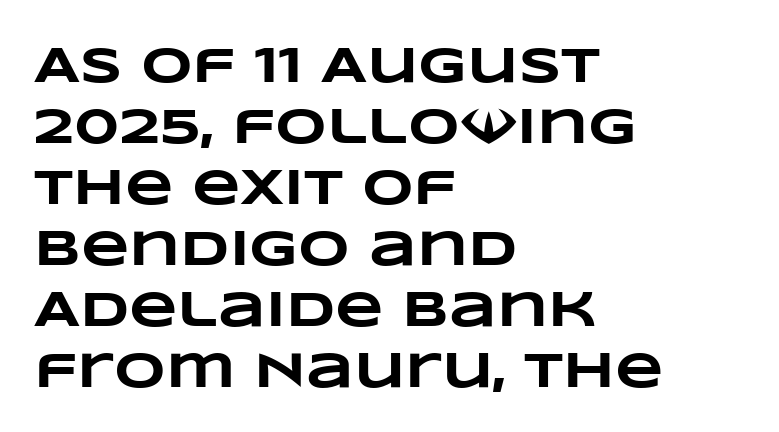
Q: Is the text bold? A: Yes.
Q: Is the text underlined? A: No.
Q: How is the paragraph aligned? A: Left-aligned.
Q: Is the spacing between letters normal or unusually wide? A: Normal.
Q: Width (condensed, normal, or wide)? A: Wide.
Q: Stroke contrast? A: Low.
Q: x-height? A: Large.
Q: Monospaced? A: No.
